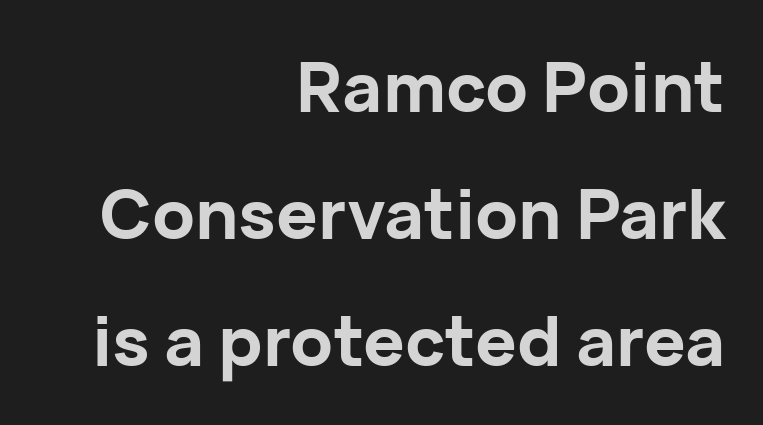
The image shows 69 px bold sans-serif type, upright; set right-aligned, line spacing 1.84x, normal letter spacing, not underlined; low stroke contrast and a medium x-height.
